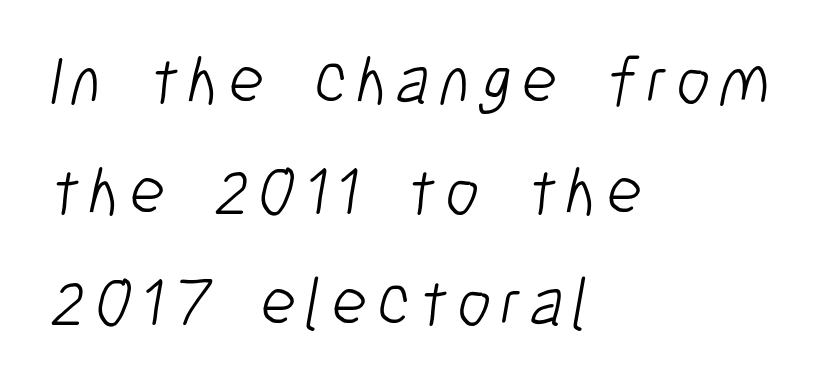
The image shows 68 px light, condensed sans-serif type; set left-aligned, normal line spacing (1.63x), not underlined; low stroke contrast and a medium x-height.
